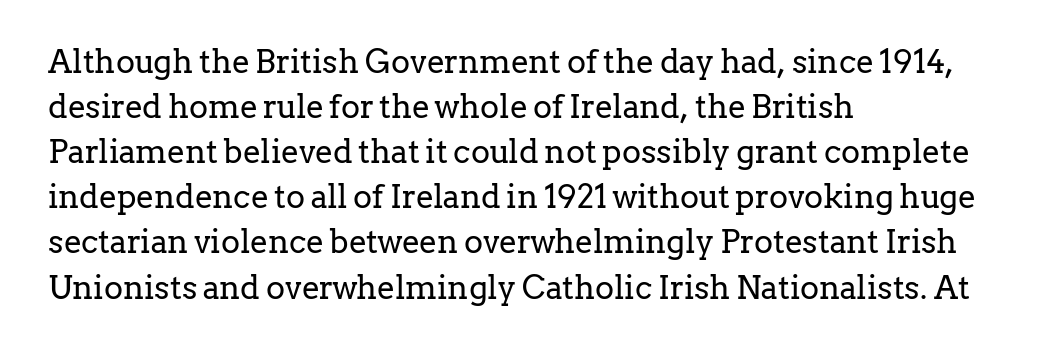
Is the stroke heavy? The answer is a plain regular-or-lighter. Ascenders rise straight up at ninety degrees. The horizontal fit of the characters is conventional and even. The passage shown is typeset with a serif family. Does the leading feel generous? No, just average.
